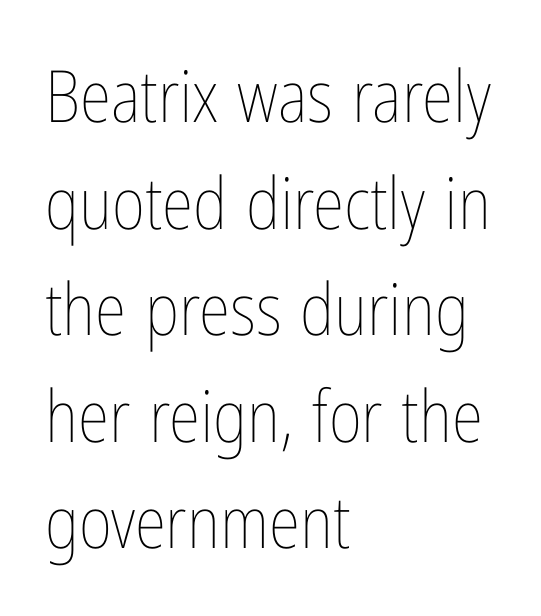
Q: Is the text bold? A: No.
Q: Is the text italic (slanted)? A: No, it is upright.
Q: Is the text underlined? A: No.
Q: How is the paragraph aligned? A: Left-aligned.
Q: Is the spacing between letters normal or unusually wide? A: Normal.
Q: Is the spacing between lines tight, normal or loose? A: Normal.
Q: Width (condensed, normal, or wide)? A: Condensed.
Q: Stroke contrast? A: Low.
Q: x-height? A: Medium.
Q: Monospaced? A: No.
